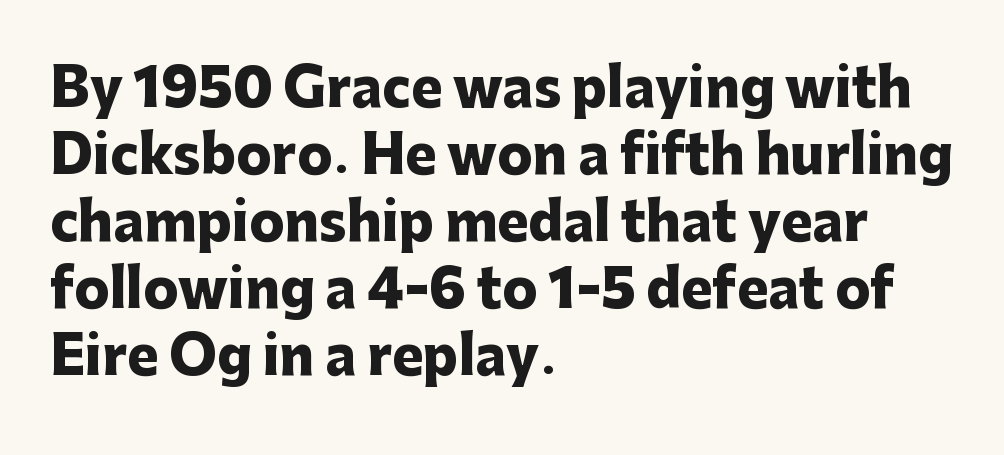
The image shows 52 px heavy sans-serif type, upright; set left-aligned, normal line spacing (1.29x), normal letter spacing, not underlined; low stroke contrast and a medium x-height.
